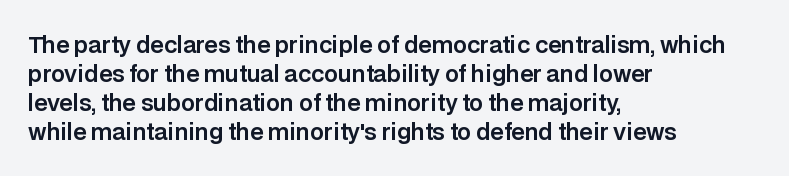
Q: Is the text italic (slanted)? A: No, it is upright.
Q: Is the text underlined? A: No.
Q: How is the paragraph aligned? A: Left-aligned.
Q: Is the spacing between letters normal or unusually wide? A: Normal.
Q: Is the spacing between lines tight, normal or loose? A: Normal.
